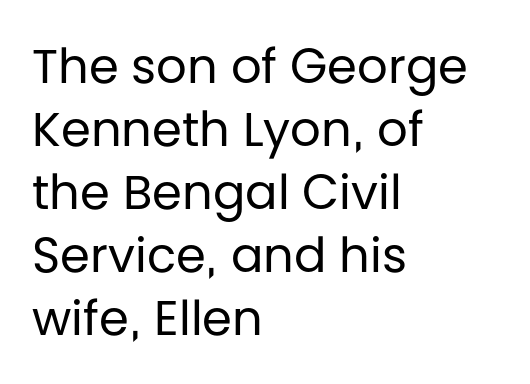
Q: Is the text bold? A: No.
Q: Is the text italic (slanted)? A: No, it is upright.
Q: Is the typeface a serif or a sans-serif typeface? A: Sans-serif.
Q: Is the text underlined? A: No.
Q: How is the paragraph aligned? A: Left-aligned.
Q: Is the spacing between letters normal or unusually wide? A: Normal.
Q: Is the spacing between lines tight, normal or loose? A: Normal.
Q: Width (condensed, normal, or wide)? A: Normal.
Q: Stroke contrast? A: Low.
Q: x-height? A: Large.
Q: Monospaced? A: No.
